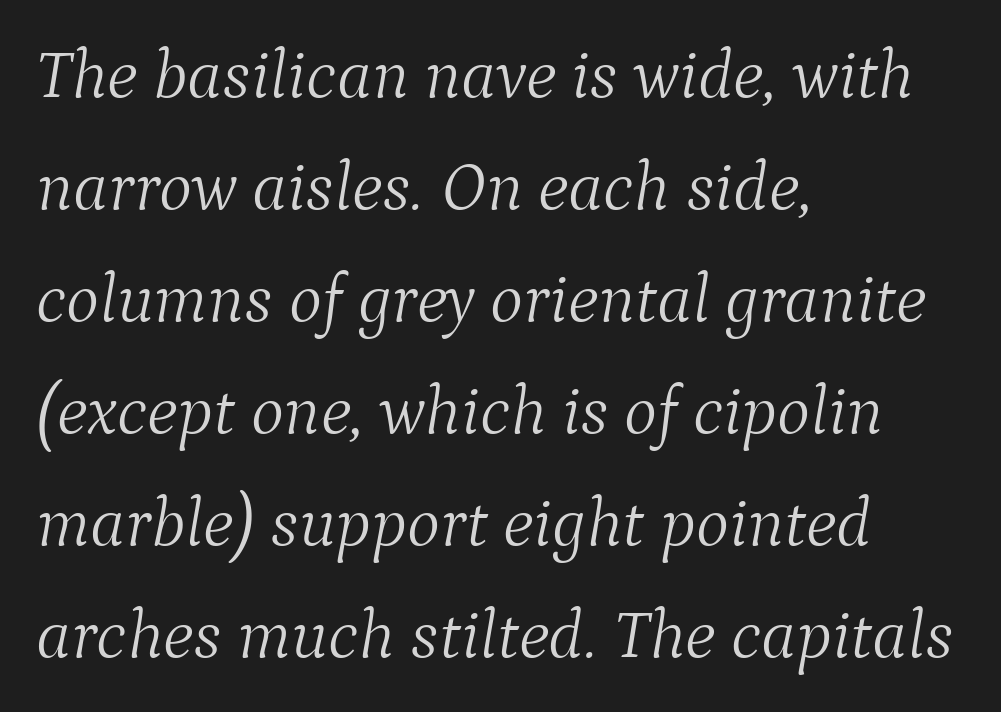
These lines are rendered in a variable-pitch font. Vertical stems look standard width or narrower in stroke. The text carries the slant typical of an italic or oblique font. Compared with typical body copy, the letter spacing here is the same. Descenders hang freely into open space.
